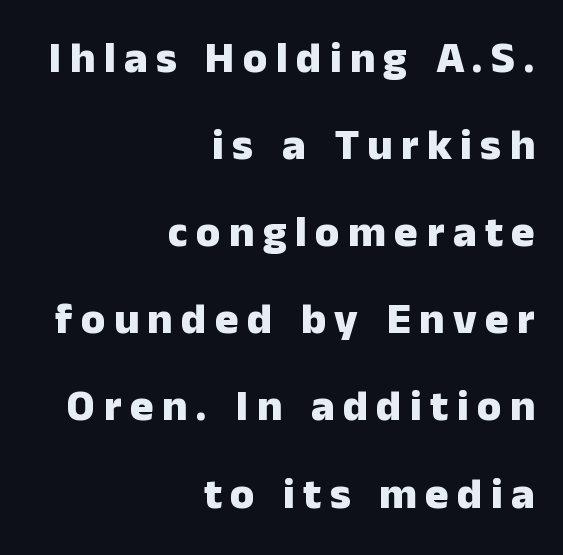
Q: Is the text bold? A: Yes.
Q: Is the text italic (slanted)? A: No, it is upright.
Q: Is the typeface a serif or a sans-serif typeface? A: Sans-serif.
Q: Is the text underlined? A: No.
Q: How is the paragraph aligned? A: Right-aligned.
Q: Is the spacing between lines tight, normal or loose? A: Loose.
Q: Width (condensed, normal, or wide)? A: Normal.
Q: Stroke contrast? A: Low.
Q: x-height? A: Medium.
Q: Monospaced? A: No.
